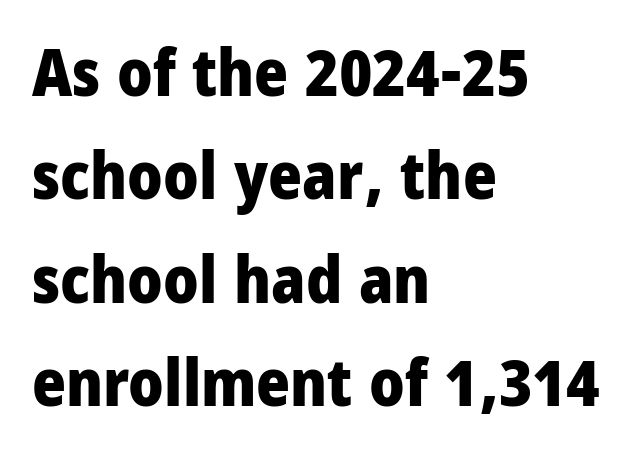
{"serif": "no", "italic": "no", "bold": "yes", "weight": "heavy", "width": "condensed", "stroke_contrast": "low", "x_height": "large", "monospaced": "no", "underline": "no", "align": "left", "line_spacing": "normal", "line_spacing_ratio": 1.59, "letter_spacing": "normal", "letter_spacing_em": 0.0, "glyph_px": 65}
